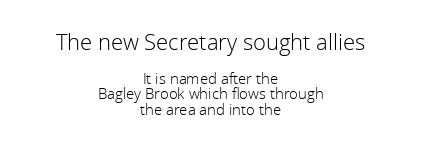
{"italic": "no", "bold": "no", "underline": "no", "align": "center", "line_spacing": "tight", "line_spacing_ratio": 1.05, "letter_spacing": "normal", "letter_spacing_em": 0.0, "larger_block": "first", "size_ratio": 1.47, "glyph_px": 22}
